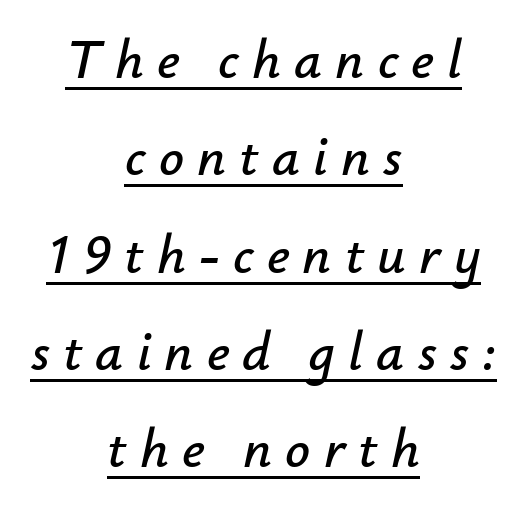
{"italic": "yes", "lean": "right", "slant_degrees": 12, "width": "normal", "stroke_contrast": "low", "x_height": "small", "monospaced": "no", "underline": "yes", "align": "center", "line_spacing_ratio": 1.77, "letter_spacing": "wide", "letter_spacing_em": 0.24, "glyph_px": 55}
